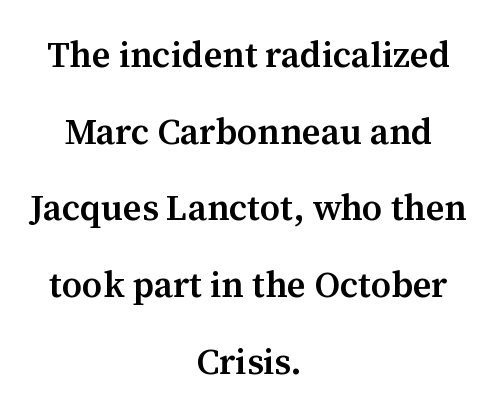
Every character sits straight up, as roman type does. Vertically, the passage feels expansive, rows floating well apart. Type style note: has serifs. These words are printed semibold, heavier than regular yet not bold. Layout note: lines centered.
